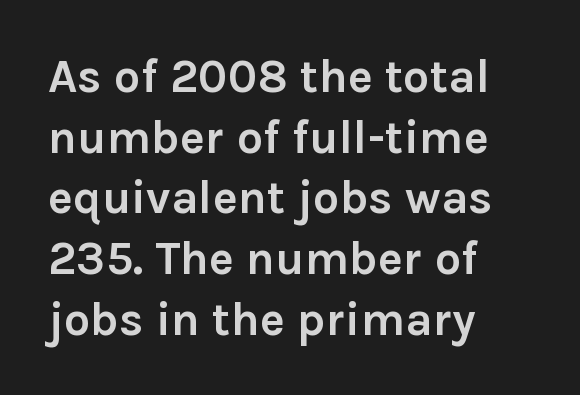
The image shows 47 px semibold sans-serif type, upright; set left-aligned, normal line spacing (1.29x), normal letter spacing, not underlined; low stroke contrast and a medium x-height.
